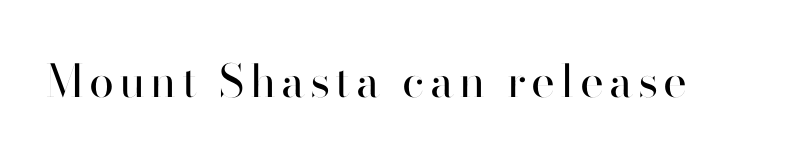
{"serif": "no", "italic": "no", "bold": "no", "weight": "regular", "width": "normal", "stroke_contrast": "high", "x_height": "small", "monospaced": "no", "underline": "no", "glyph_px": 45}
